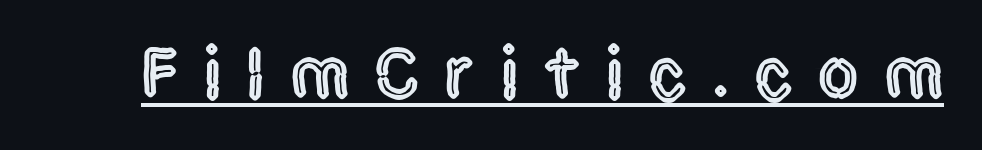
{"serif": "no", "italic": "no", "width": "condensed", "x_height": "large", "monospaced": "no", "underline": "yes", "letter_spacing": "wide", "letter_spacing_em": 0.37, "glyph_px": 71}
